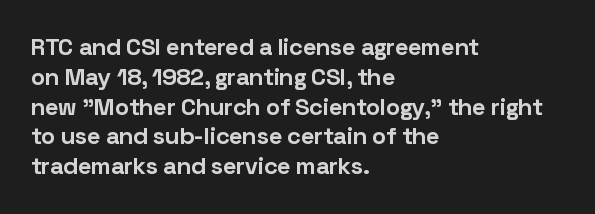
Every character sits straight up, as roman type does. This rendering uses left alignment, leaving the right contour irregular. Letters rest on an invisible, unmarked baseline. The passage shown has conventional tracking throughout. Pretty heavy lettering here — definitely bold.
